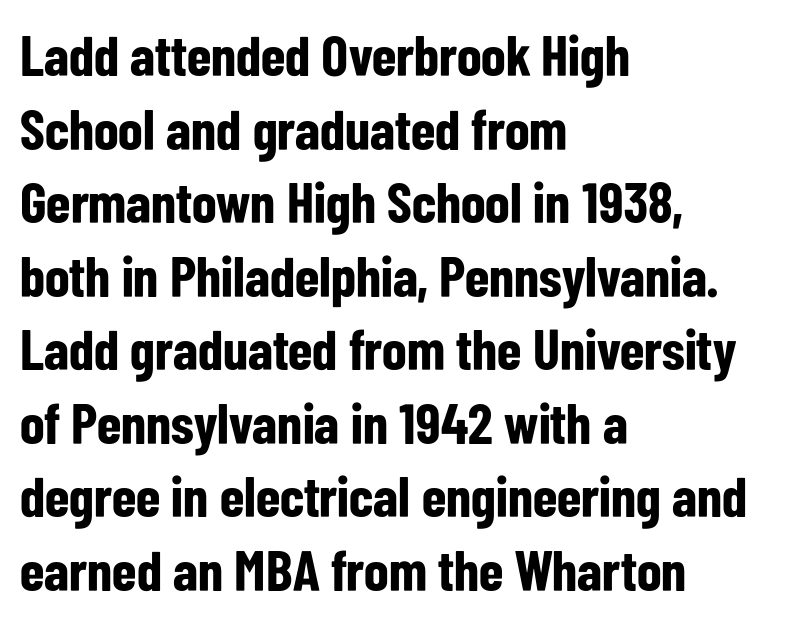
The image shows 57 px bold, condensed sans-serif type, upright; set left-aligned, normal line spacing (1.29x), normal letter spacing, not underlined; low stroke contrast and a medium x-height.
